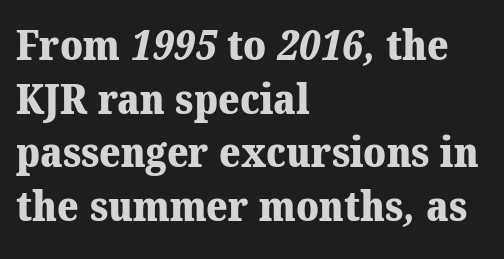
{"serif": "yes", "bold": "yes", "weight": "heavy", "width": "normal", "stroke_contrast": "medium", "x_height": "medium", "monospaced": "no", "underline": "no", "align": "left", "line_spacing": "normal", "line_spacing_ratio": 1.31, "letter_spacing": "normal", "letter_spacing_em": 0.0, "glyph_px": 41}
